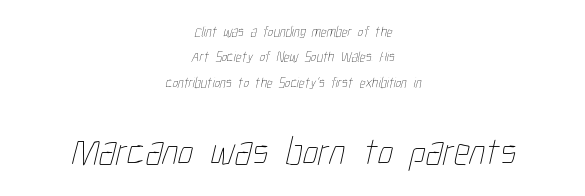
The image shows 39 px thin, condensed type; set centered, line spacing 1.82x, normal letter spacing, not underlined; the second (bottom) block is 2.79x larger; low stroke contrast and a medium x-height.
